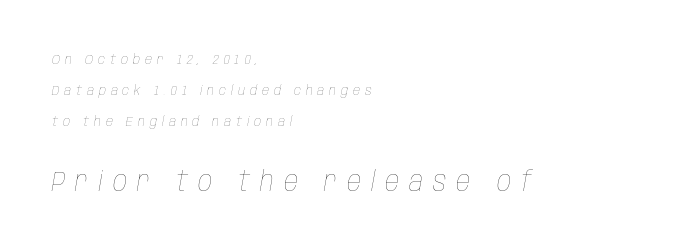
The image shows 28 px thin, condensed type, italic (leaning right); set left-aligned, loose line spacing (2.23x), unusually wide letter spacing (+0.35 em), not underlined; the second (bottom) block is 2.0x larger; low stroke contrast and a large x-height.
